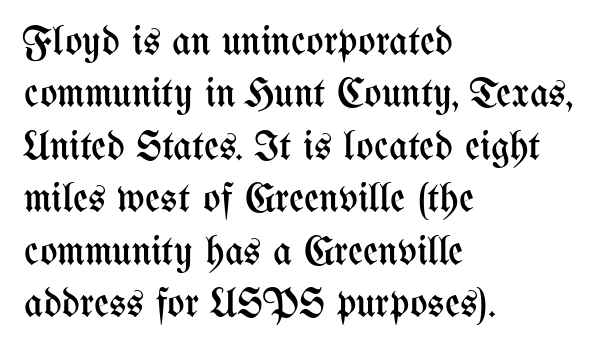
Words appear dense and cohesive because spacing is normal. These lines are rendered in a variable-pitch font. Notice how the stems are strictly vertical — no italics here. The line-height multiplier appears to be the usual default. Anything drawn beneath the words? Only blank space. Caption: face not bold, strokes unweighted.
